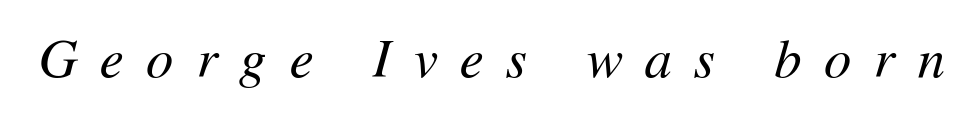
An italicized treatment has been applied to the whole sample. Letters rest on an invisible, unmarked baseline. This sample has the flowing, uneven cadence of proportional lettering. The passage shown is not bold in any degree.
